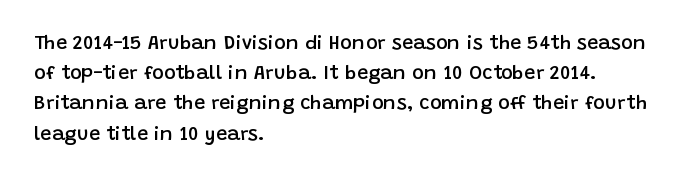
The image shows 20 px text type, upright; set left-aligned, normal line spacing (1.51x), normal letter spacing, not underlined.
